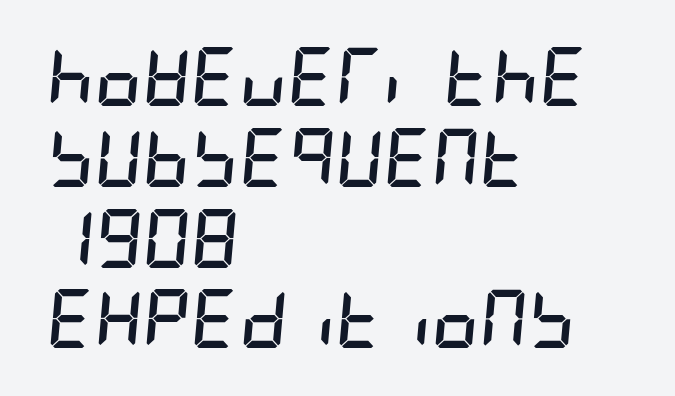
The image shows 59 px semibold, condensed type, italic (leaning right); set left-aligned, normal line spacing (1.37x), normal letter spacing, not underlined; low stroke contrast and a large x-height.
